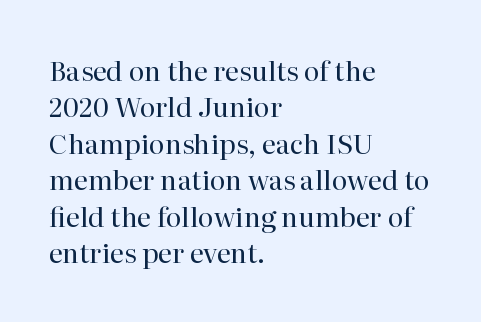
The image shows 27 px text type, upright; set left-aligned, normal line spacing (1.35x), normal letter spacing, not underlined.
